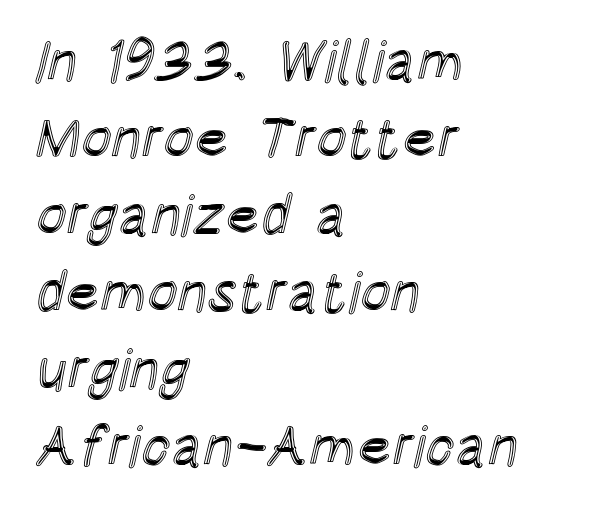
These lines are rendered in a variable-pitch font. Horizontal alignment here is leftward, the default for most running prose. Notice how descenders clear the ascenders below comfortably — that's standard leading. Nothing unusual about the tracking: characters are spaced as the font intends.
